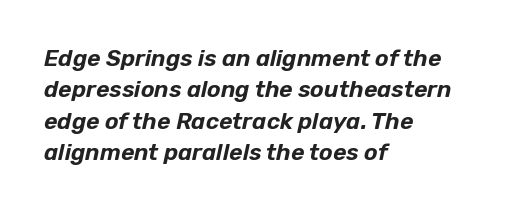
Characters are canted at an angle relative to the baseline's perpendicular. Notice how descenders clear the ascenders below comfortably — that's standard leading. A clean baseline with only descenders dipping below it. Each line starts at the same left margin while the right side varies.
